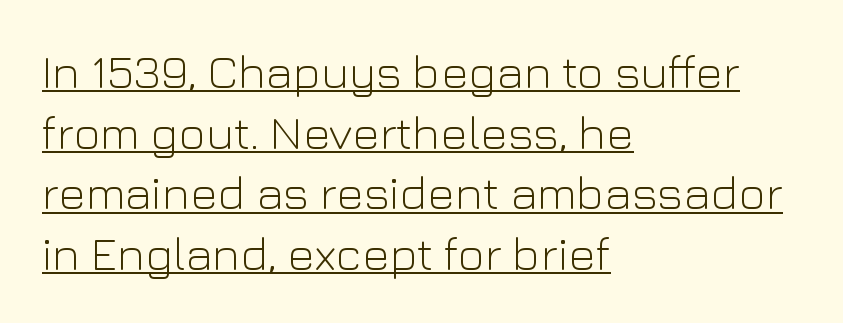
Q: Is the text bold? A: No.
Q: Is the text italic (slanted)? A: No, it is upright.
Q: Is the typeface a serif or a sans-serif typeface? A: Sans-serif.
Q: Is the text underlined? A: Yes.
Q: How is the paragraph aligned? A: Left-aligned.
Q: Is the spacing between letters normal or unusually wide? A: Normal.
Q: Is the spacing between lines tight, normal or loose? A: Normal.
Q: Width (condensed, normal, or wide)? A: Normal.
Q: Stroke contrast? A: Low.
Q: x-height? A: Medium.
Q: Monospaced? A: No.
